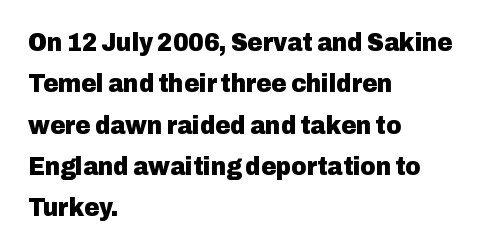
Descenders are the only things crossing below the line. Honestly, the row spacing looks completely unremarkable. The font is running at its bold setting. Inter-character spacing is left at the font's built-in metrics. Vertical strokes here are truly vertical.
